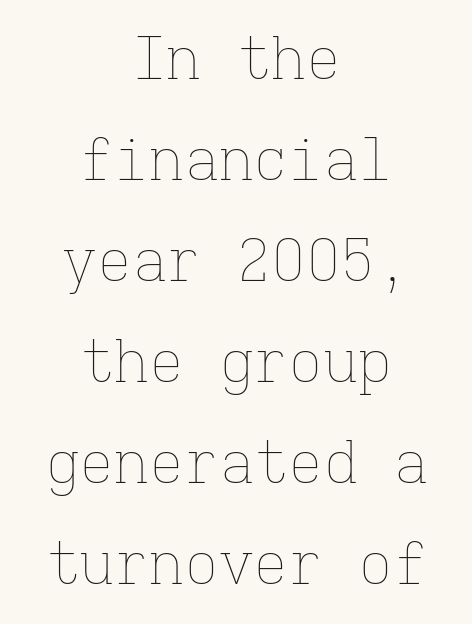
The image shows 58 px thin type, upright, monospaced; set centered, line spacing 1.74x, normal letter spacing, not underlined; low stroke contrast and a medium x-height.
